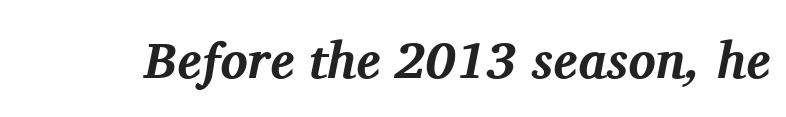
{"serif": "yes", "italic": "yes", "lean": "right", "slant_degrees": 11, "bold": "yes", "weight": "bold", "width": "normal", "stroke_contrast": "medium", "x_height": "medium", "monospaced": "no", "underline": "no", "letter_spacing": "normal", "letter_spacing_em": 0.0, "glyph_px": 51}
